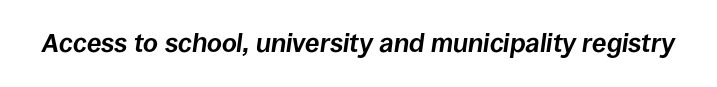
The specimen reads as italic at a glance. The space beneath each line is pristine and unruled. Is the type bold? Yes — the strokes are clearly thick and heavy. Between one letter and the next there's only the usual sliver of space.
